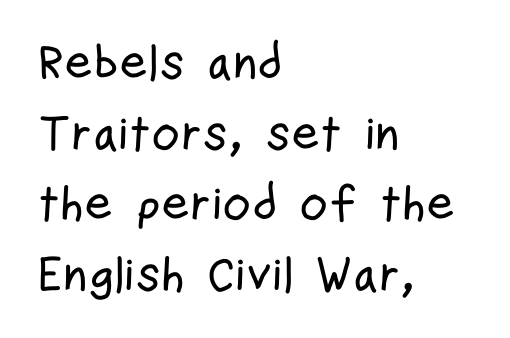
Q: Is the text italic (slanted)? A: No, it is upright.
Q: Is the typeface a serif or a sans-serif typeface? A: Sans-serif.
Q: Is the text underlined? A: No.
Q: How is the paragraph aligned? A: Left-aligned.
Q: Is the spacing between letters normal or unusually wide? A: Normal.
Q: Is the spacing between lines tight, normal or loose? A: Normal.
Q: Width (condensed, normal, or wide)? A: Condensed.
Q: Stroke contrast? A: Low.
Q: x-height? A: Medium.
Q: Monospaced? A: No.
